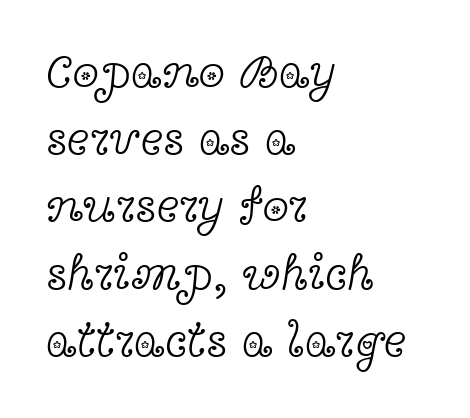
The image shows 48 px light, wide serif type, upright; set left-aligned, normal line spacing (1.4x), normal letter spacing, not underlined; a medium x-height.
